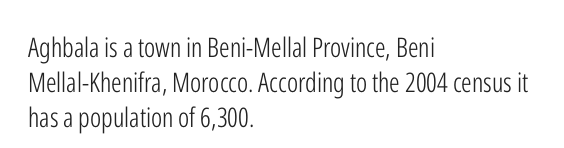
Q: Is the text bold? A: No.
Q: Is the text italic (slanted)? A: No, it is upright.
Q: Is the text underlined? A: No.
Q: How is the paragraph aligned? A: Left-aligned.
Q: Is the spacing between letters normal or unusually wide? A: Normal.
Q: Is the spacing between lines tight, normal or loose? A: Normal.
